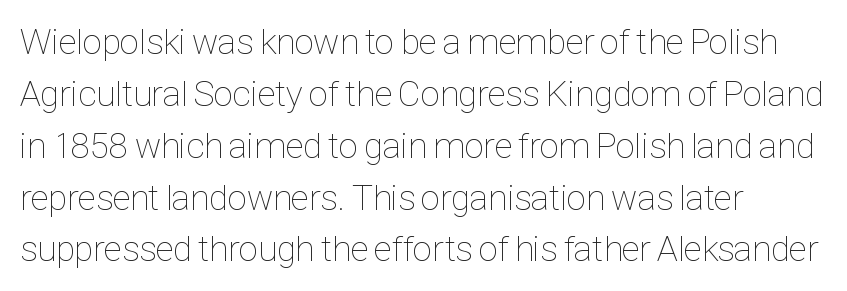
Q: Is the text bold? A: No.
Q: Is the text italic (slanted)? A: No, it is upright.
Q: Is the text underlined? A: No.
Q: How is the paragraph aligned? A: Left-aligned.
Q: Is the spacing between letters normal or unusually wide? A: Normal.
Q: Is the spacing between lines tight, normal or loose? A: Normal.
Q: Width (condensed, normal, or wide)? A: Condensed.
Q: Stroke contrast? A: Low.
Q: x-height? A: Medium.
Q: Monospaced? A: No.
